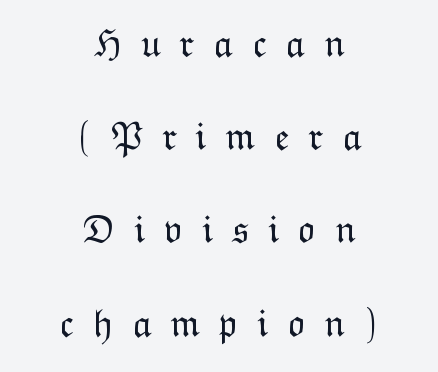
The image shows 39 px light type, upright; set centered, loose line spacing (2.39x), unusually wide letter spacing (+0.48 em), not underlined; low stroke contrast and a medium x-height.
